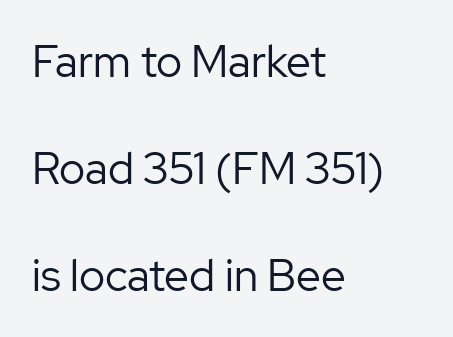
The image shows 44 px regular-weight sans-serif type, upright; set left-aligned, loose line spacing (2.43x), normal letter spacing, not underlined; low stroke contrast and a medium x-height.
